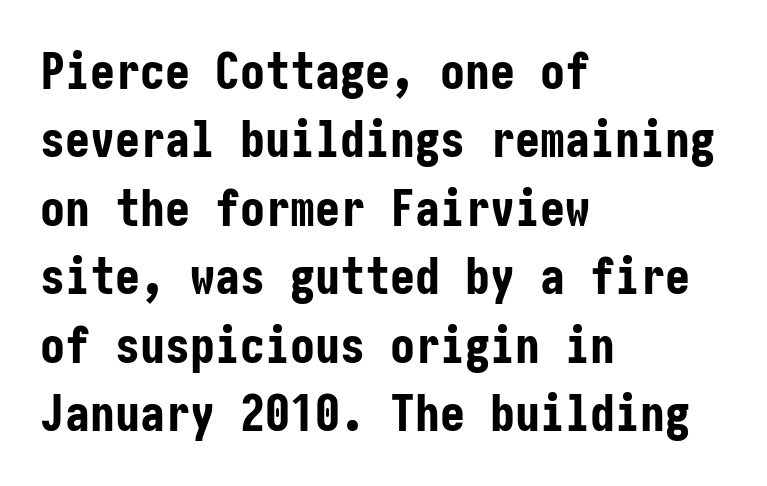
Is there any slant? The stems are plumb. Does the copy run flush right? No — it runs flush left. The rendering shows plain stroke endings on the letterforms — a sans-serif design. You could call the tracking neutral — neither tight nor loose. Look at the stroke-to-counter ratio: heavy, a bold. These lines sit exactly where default settings would place them.
